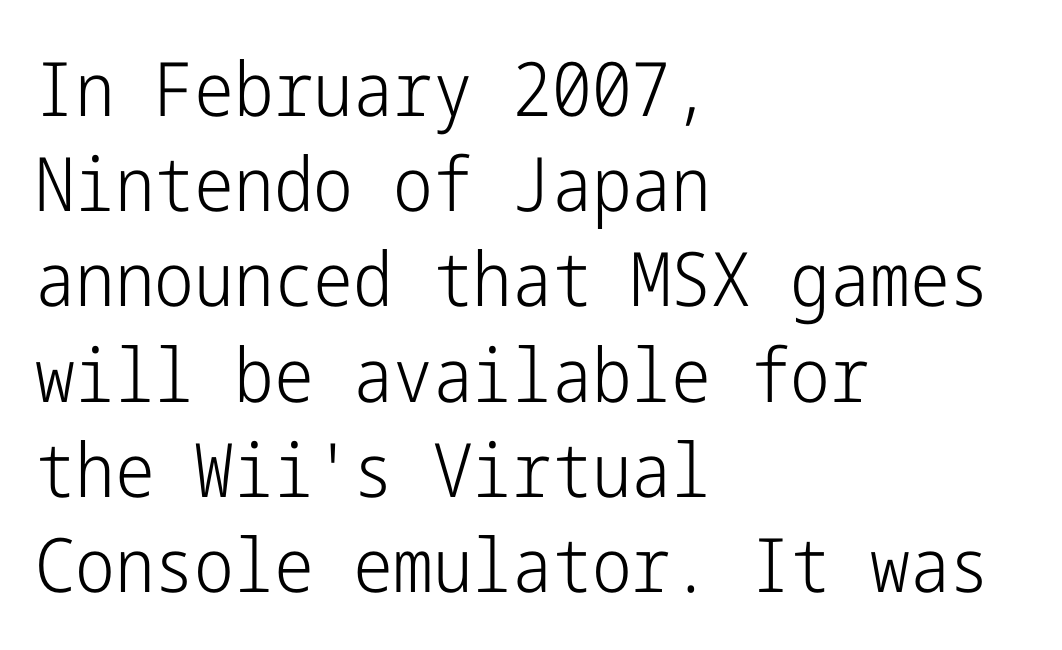
{"serif": "no", "italic": "no", "bold": "no", "weight": "light", "width": "condensed", "stroke_contrast": "low", "x_height": "medium", "underline": "no", "align": "left", "line_spacing": "normal", "line_spacing_ratio": 1.27, "letter_spacing": "normal", "letter_spacing_em": 0.0, "glyph_px": 75}
